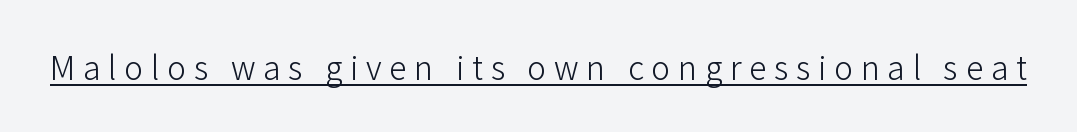
The image shows 32 px light sans-serif type, upright; set unusually wide letter spacing (+0.24 em), underlined; low stroke contrast and a medium x-height.
